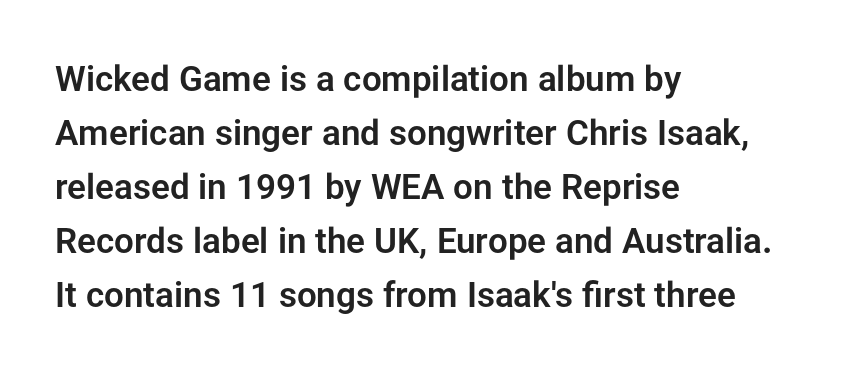
Q: Is the text italic (slanted)? A: No, it is upright.
Q: Is the typeface a serif or a sans-serif typeface? A: Sans-serif.
Q: Is the text underlined? A: No.
Q: How is the paragraph aligned? A: Left-aligned.
Q: Is the spacing between letters normal or unusually wide? A: Normal.
Q: Is the spacing between lines tight, normal or loose? A: Normal.
Q: Width (condensed, normal, or wide)? A: Normal.
Q: Stroke contrast? A: Low.
Q: x-height? A: Medium.
Q: Monospaced? A: No.
